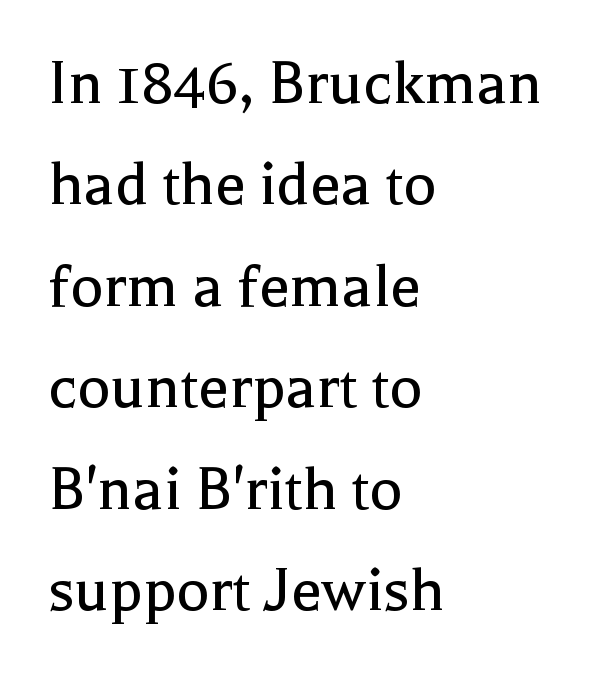
Q: Is the text bold? A: No.
Q: Is the text italic (slanted)? A: No, it is upright.
Q: Is the typeface a serif or a sans-serif typeface? A: Serif.
Q: Is the text underlined? A: No.
Q: How is the paragraph aligned? A: Left-aligned.
Q: Is the spacing between letters normal or unusually wide? A: Normal.
Q: Is the spacing between lines tight, normal or loose? A: Normal.
Q: Width (condensed, normal, or wide)? A: Normal.
Q: x-height? A: Medium.
Q: Monospaced? A: No.
